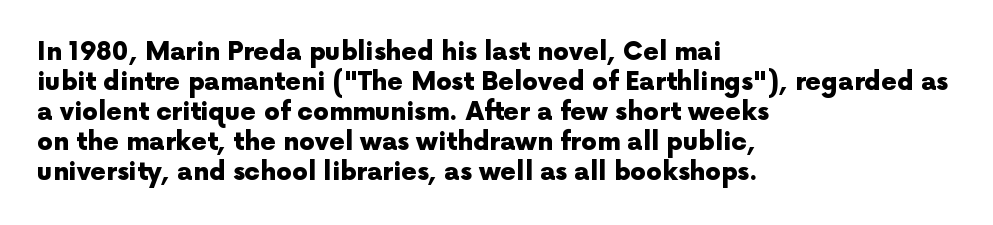
The image shows 25 px bold type, upright; set left-aligned, line spacing 1.2x, normal letter spacing, not underlined.
